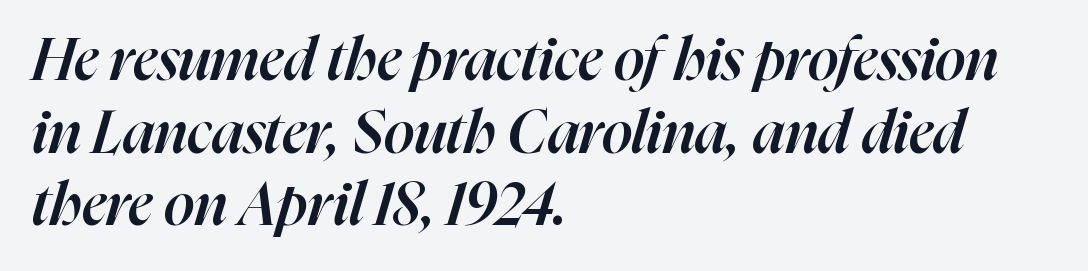
{"italic": "yes", "lean": "right", "slant_degrees": 16, "bold": "semi", "weight": "semibold", "width": "normal", "stroke_contrast": "high", "x_height": "medium", "monospaced": "no", "underline": "no", "align": "left", "line_spacing_ratio": 1.21, "letter_spacing": "normal", "letter_spacing_em": 0.0, "glyph_px": 60}
